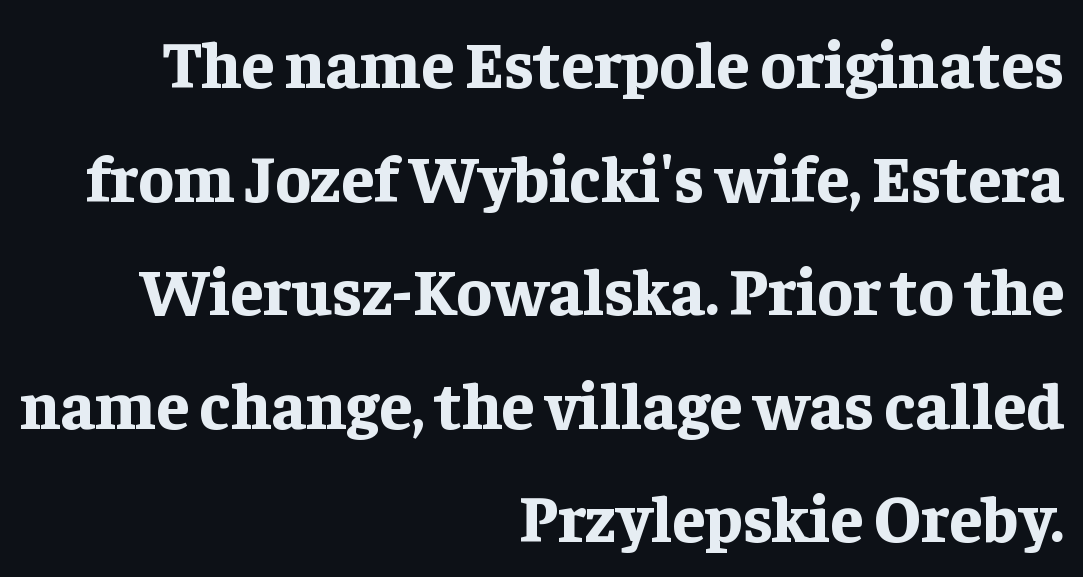
Q: Is the text bold? A: Yes.
Q: Is the text italic (slanted)? A: No, it is upright.
Q: Is the typeface a serif or a sans-serif typeface? A: Serif.
Q: Is the text underlined? A: No.
Q: How is the paragraph aligned? A: Right-aligned.
Q: Is the spacing between letters normal or unusually wide? A: Normal.
Q: Width (condensed, normal, or wide)? A: Normal.
Q: Stroke contrast? A: Low.
Q: x-height? A: Medium.
Q: Monospaced? A: No.
